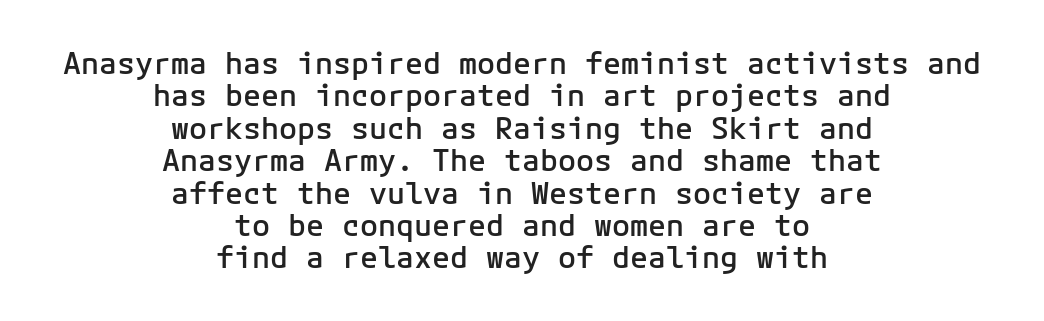
This rendering features lettering with no underline. Typeset on center — no edge is straight. Posture: straight, roman, zero tilt. Does the weight exceed regular? Yes, but only to semibold. The line texture is even and compact thanks to regular tracking.
